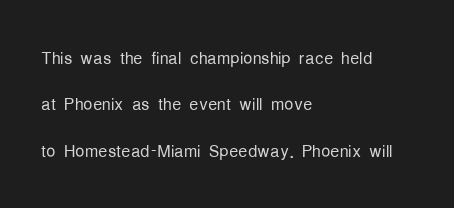
The image shows 23 px text type, upright; set left-aligned, loose line spacing (2.02x), normal letter spacing, not underlined.
